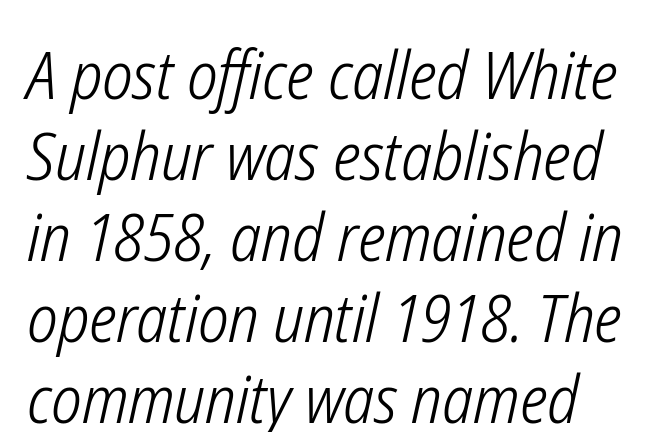
{"italic": "yes", "lean": "right", "slant_degrees": 12, "bold": "no", "weight": "light", "width": "condensed", "stroke_contrast": "low", "x_height": "medium", "monospaced": "no", "underline": "no", "line_spacing_ratio": 1.21, "letter_spacing": "normal", "letter_spacing_em": 0.0, "glyph_px": 67}
